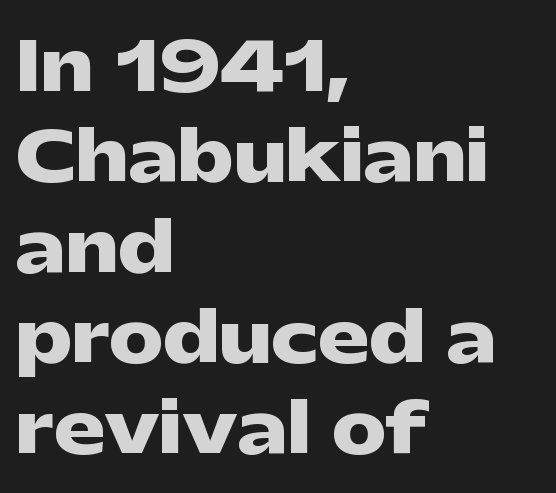
{"serif": "no", "italic": "no", "bold": "yes", "weight": "heavy", "width": "wide", "stroke_contrast": "low", "x_height": "medium", "monospaced": "no", "underline": "no", "align": "left", "line_spacing": "normal", "line_spacing_ratio": 1.33, "letter_spacing": "normal", "letter_spacing_em": 0.0, "glyph_px": 68}
